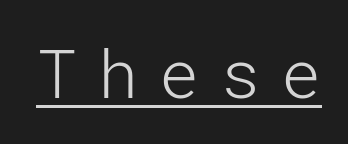
The image shows 67 px light sans-serif type, upright; set unusually wide letter spacing (+0.31 em), underlined; low stroke contrast and a medium x-height.
